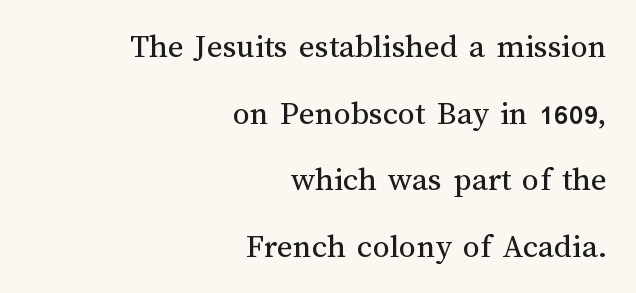
Q: Is the text bold? A: No.
Q: Is the text italic (slanted)? A: No, it is upright.
Q: Is the text underlined? A: No.
Q: How is the paragraph aligned? A: Right-aligned.
Q: Is the spacing between letters normal or unusually wide? A: Normal.
Q: Is the spacing between lines tight, normal or loose? A: Loose.
Q: Width (condensed, normal, or wide)? A: Normal.
Q: Stroke contrast? A: Medium.
Q: x-height? A: Medium.
Q: Monospaced? A: No.
